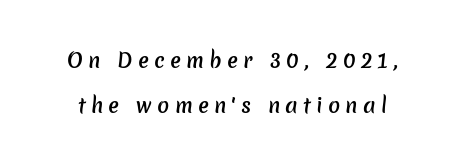
Q: Is the text bold? A: Semi-bold.
Q: Is the text underlined? A: No.
Q: Is the spacing between letters normal or unusually wide? A: Unusually wide.
Q: Is the spacing between lines tight, normal or loose? A: Loose.
